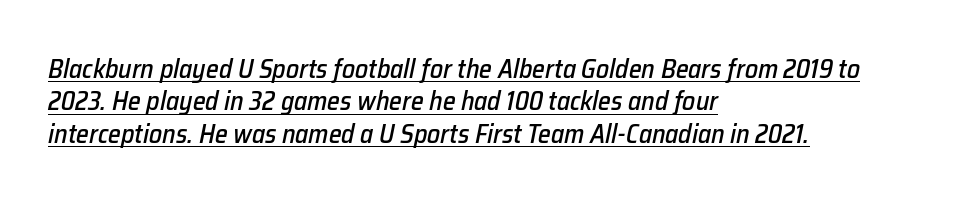
{"italic": "yes", "lean": "right", "slant_degrees": 12, "underline": "yes", "align": "left", "line_spacing": "normal", "line_spacing_ratio": 1.25, "letter_spacing": "normal", "letter_spacing_em": 0.0, "glyph_px": 26}
